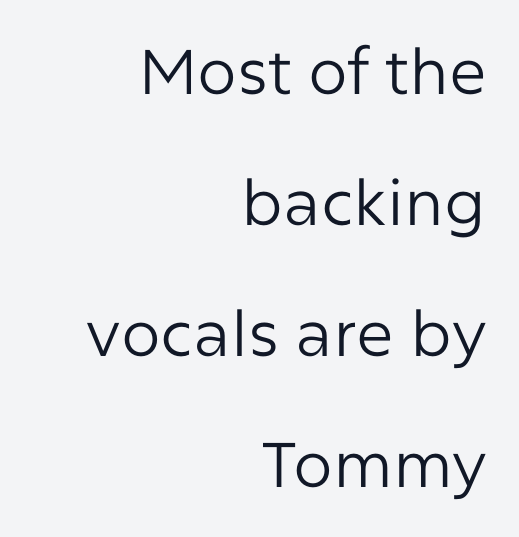
The image shows 63 px regular-weight sans-serif type, upright; set right-aligned, loose line spacing (2.08x), normal letter spacing, not underlined; low stroke contrast and a medium x-height.
